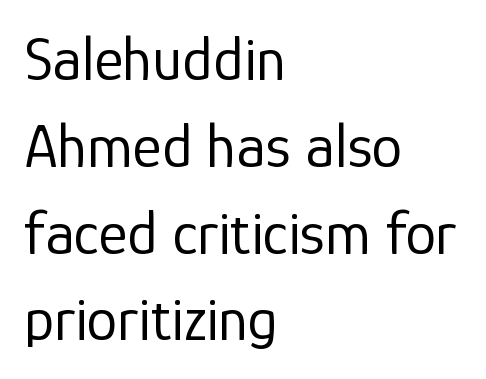
{"serif": "no", "italic": "no", "bold": "no", "weight": "regular", "width": "normal", "stroke_contrast": "low", "x_height": "medium", "monospaced": "no", "underline": "no", "align": "left", "line_spacing": "normal", "line_spacing_ratio": 1.4, "letter_spacing": "normal", "letter_spacing_em": 0.0, "glyph_px": 62}
